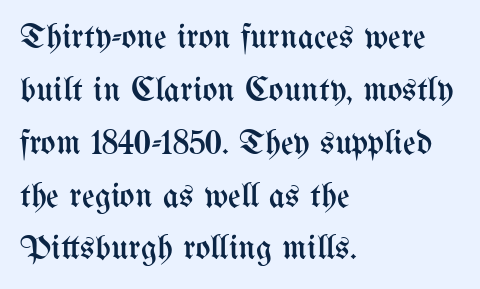
Q: Is the text bold? A: No.
Q: Is the text italic (slanted)? A: No, it is upright.
Q: Is the text underlined? A: No.
Q: How is the paragraph aligned? A: Left-aligned.
Q: Is the spacing between letters normal or unusually wide? A: Normal.
Q: Is the spacing between lines tight, normal or loose? A: Normal.
Q: Width (condensed, normal, or wide)? A: Condensed.
Q: Stroke contrast? A: Medium.
Q: x-height? A: Medium.
Q: Monospaced? A: No.
